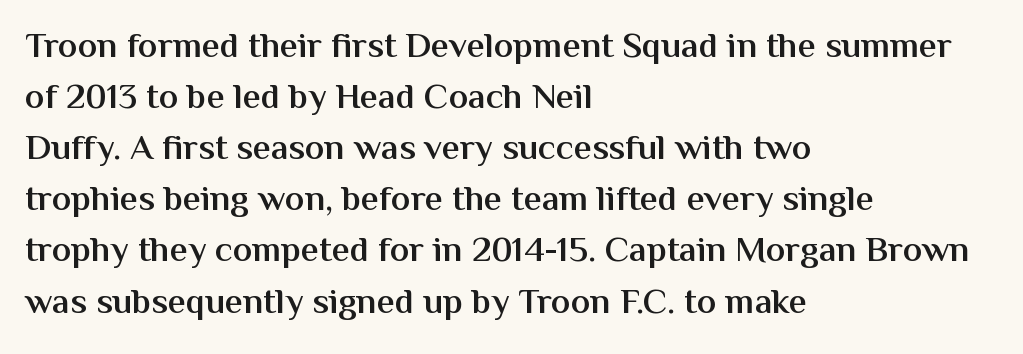
{"serif": "no", "italic": "no", "bold": "semi", "weight": "semibold", "width": "normal", "stroke_contrast": "medium", "x_height": "medium", "monospaced": "no", "underline": "no", "align": "left", "line_spacing": "normal", "line_spacing_ratio": 1.42, "letter_spacing": "normal", "letter_spacing_em": 0.0, "glyph_px": 36}
